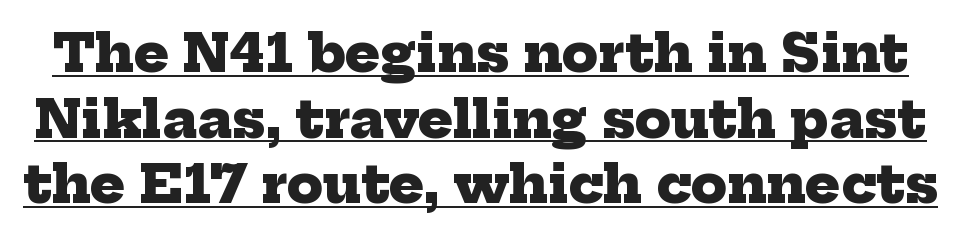
Q: Is the text bold? A: Yes.
Q: Is the typeface a serif or a sans-serif typeface? A: Serif.
Q: Is the text underlined? A: Yes.
Q: Is the spacing between letters normal or unusually wide? A: Normal.
Q: Is the spacing between lines tight, normal or loose? A: Normal.
Q: Width (condensed, normal, or wide)? A: Normal.
Q: Stroke contrast? A: Low.
Q: x-height? A: Medium.
Q: Monospaced? A: No.
